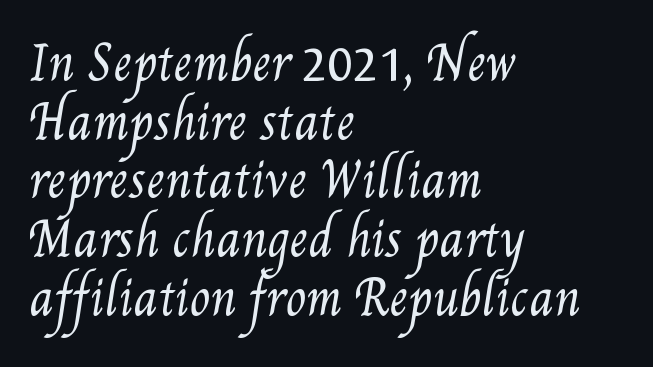
The image shows 47 px regular-weight, condensed type; set left-aligned, normal line spacing (1.25x), normal letter spacing, not underlined; medium stroke contrast and a small x-height.
